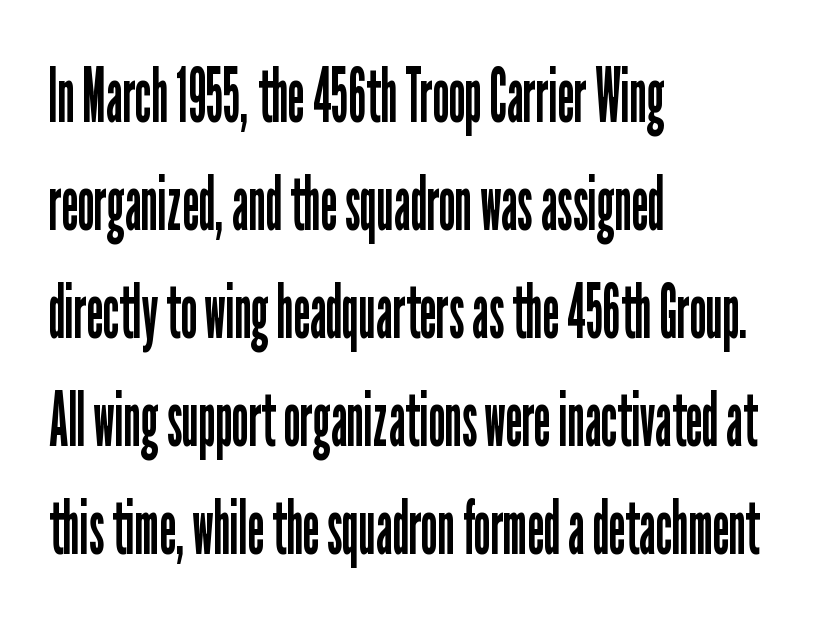
{"serif": "no", "italic": "no", "bold": "no", "weight": "regular", "width": "condensed", "stroke_contrast": "low", "x_height": "medium", "monospaced": "no", "underline": "no", "align": "left", "line_spacing": "normal", "line_spacing_ratio": 1.44, "letter_spacing": "normal", "letter_spacing_em": 0.0, "glyph_px": 75}
